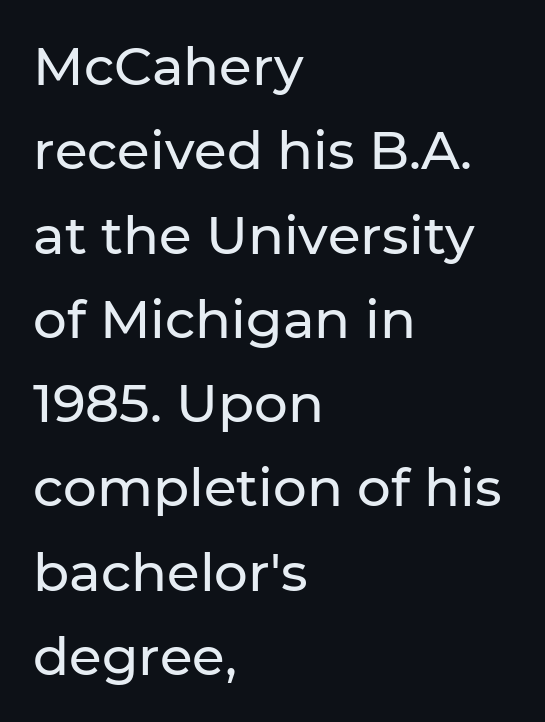
The image shows 53 px sans-serif type, upright; set left-aligned, normal line spacing (1.59x), normal letter spacing, not underlined; low stroke contrast and a medium x-height.
